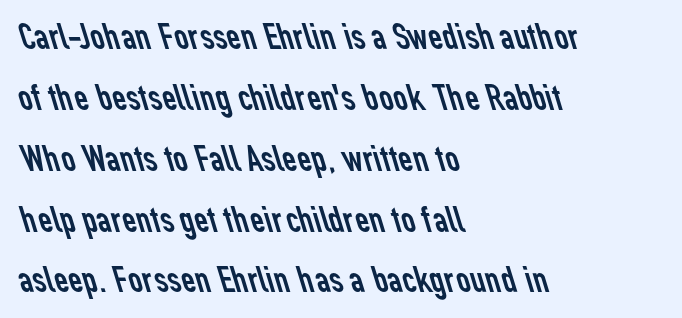
The image shows 39 px regular-weight sans-serif type; set left-aligned, normal line spacing (1.56x), normal letter spacing, not underlined; low stroke contrast and a medium x-height.
